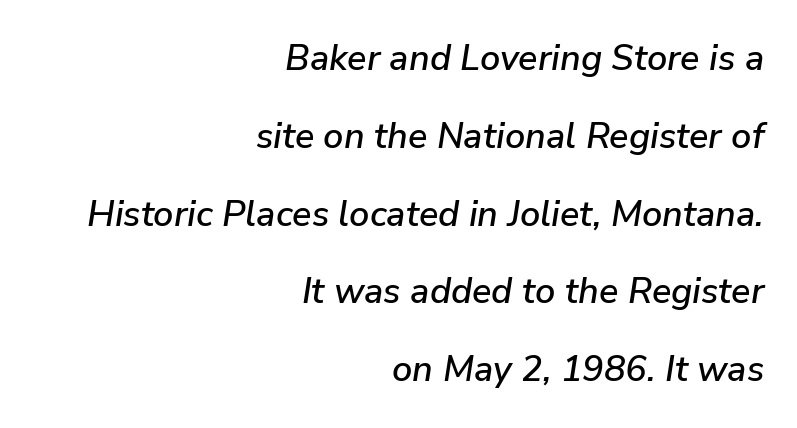
These lines are rendered in a variable-pitch font. The gap between lines stays unmarked. Style check: oblique. These lines stand farther apart than default settings would place them. If you drew a ruler down the right edge, every line would touch it.
